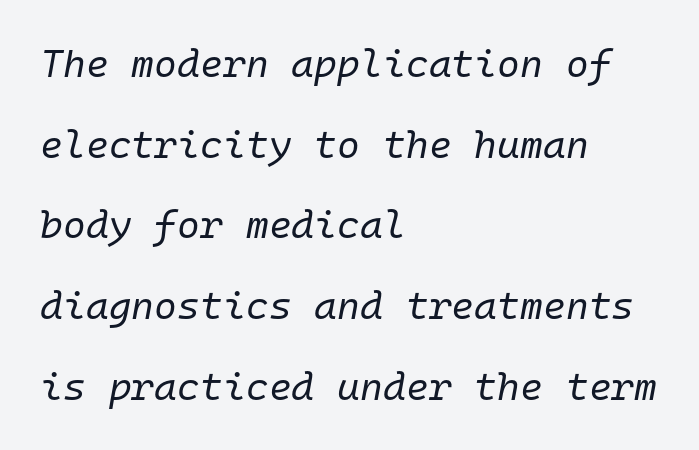
Q: Is the text bold? A: No.
Q: Is the text italic (slanted)? A: Yes, it leans right by about 10 degrees.
Q: Is the text underlined? A: No.
Q: How is the paragraph aligned? A: Left-aligned.
Q: Is the spacing between letters normal or unusually wide? A: Normal.
Q: Is the spacing between lines tight, normal or loose? A: Loose.
Q: Width (condensed, normal, or wide)? A: Normal.
Q: Stroke contrast? A: Low.
Q: x-height? A: Medium.
Q: Monospaced? A: Yes.
